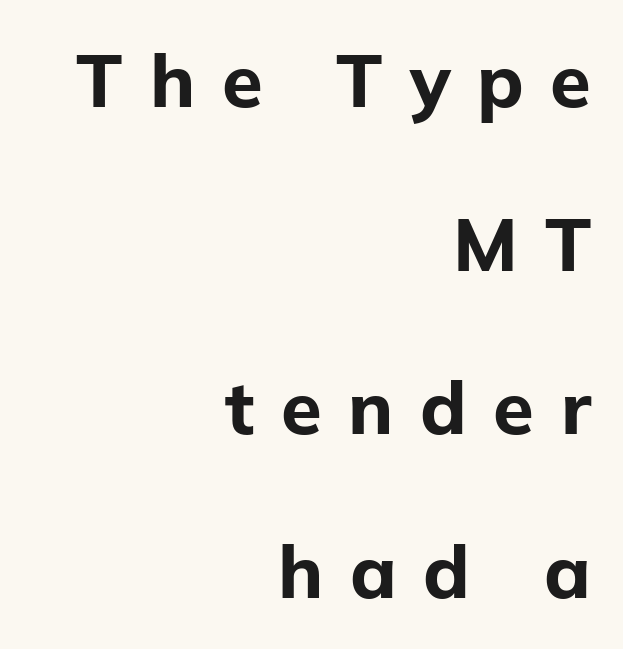
Q: Is the text bold? A: Yes.
Q: Is the text italic (slanted)? A: No, it is upright.
Q: Is the typeface a serif or a sans-serif typeface? A: Sans-serif.
Q: Is the text underlined? A: No.
Q: How is the paragraph aligned? A: Right-aligned.
Q: Is the spacing between letters normal or unusually wide? A: Unusually wide.
Q: Is the spacing between lines tight, normal or loose? A: Loose.
Q: Width (condensed, normal, or wide)? A: Normal.
Q: Stroke contrast? A: Low.
Q: x-height? A: Medium.
Q: Monospaced? A: No.
